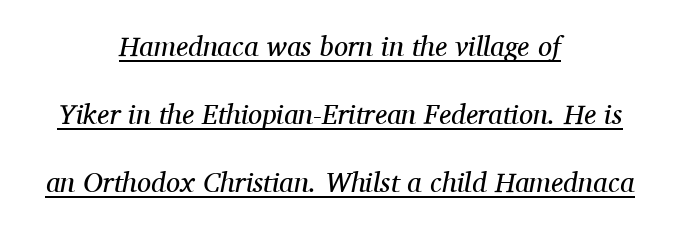
Interline gaps are noticeably wide in this sample. The whitespace from short lines is split evenly between both sides. These lines are rendered in a variable-pitch font. Think standard paragraph weight, or any step lighter than that. Underlined type. A typesetter would call this zero additional tracking.
